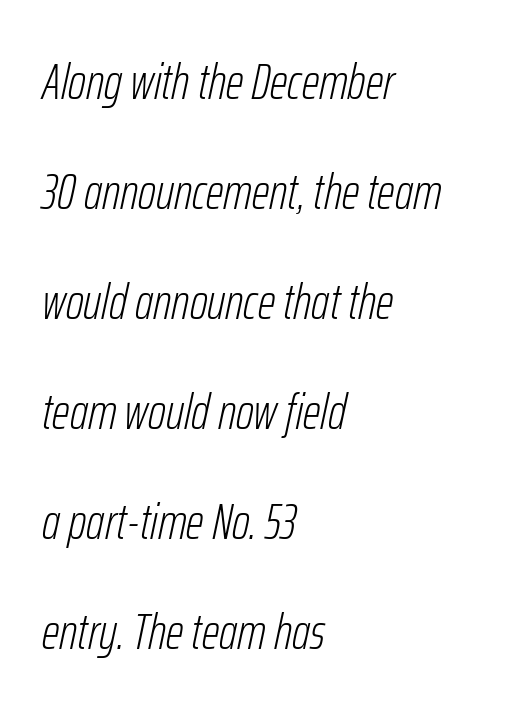
Is this a fixed-width face? No — the glyphs have proportional, varying widths. The glyphs are unaccompanied by any horizontal stroke below them. Compared with ordinary roman type, these characters are visibly tilted. The rendering keeps characters at their native spacing. Each new line begins a long way beneath the previous one.
